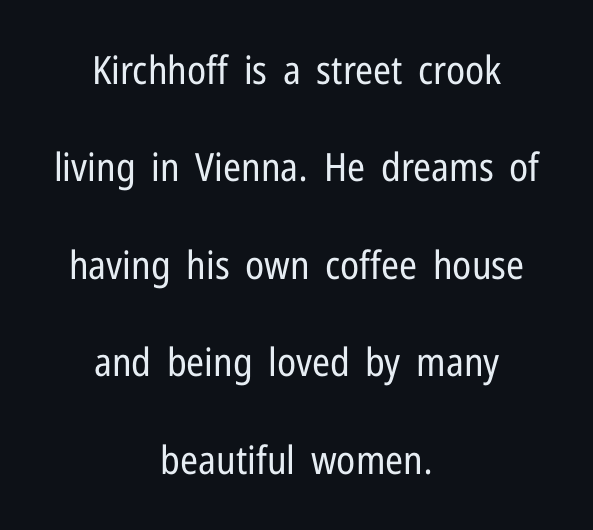
The type family on display is of the sans-serif kind. Rule under the text: the space is simply empty. This block would shrink considerably if given ordinary leading; it's expanded now. This reads as an unemphasized weight, regular at the heaviest. Think of a printed novel: that variable character pitch is what you see here.
